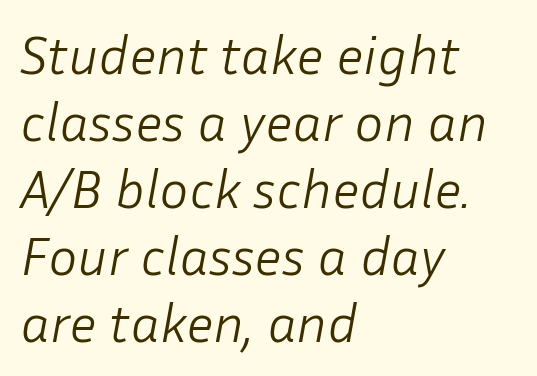
The face used here is proportionally spaced, like ordinary book or web type. Between one letter and the next there's only the usual sliver of space. Just letters on the line, the space beneath them empty. Compared with a typical body face, this is equally light or lighter still. Caption: multi-line text, flush left, ragged right.
